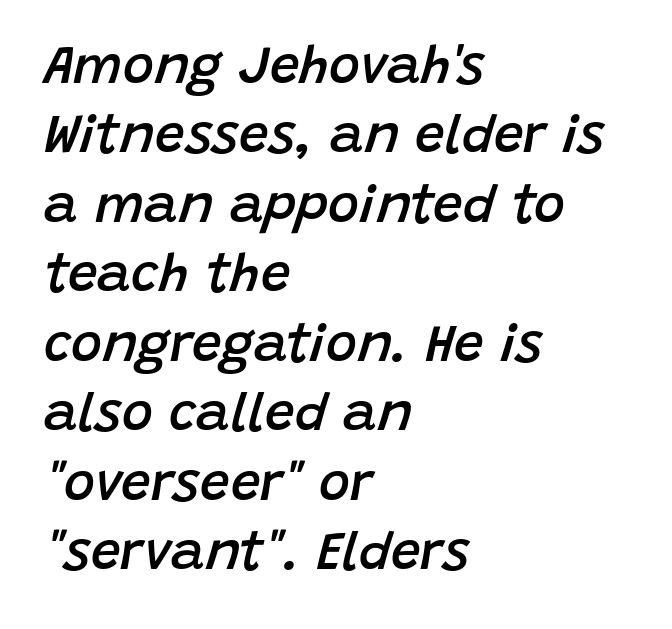
{"italic": "yes", "lean": "right", "slant_degrees": 15, "bold": "semi", "weight": "semibold", "width": "normal", "stroke_contrast": "low", "x_height": "large", "monospaced": "no", "underline": "no", "align": "left", "line_spacing": "normal", "line_spacing_ratio": 1.31, "letter_spacing": "normal", "letter_spacing_em": 0.0, "glyph_px": 53}
